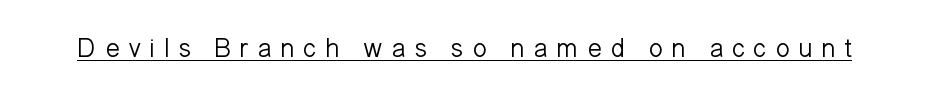
The passage shown is underscored from start to finish. A typesetter would mark this as roman, not italic. Between one letter and the next there's a generous, obvious gap. Weight: regular or lighter.
